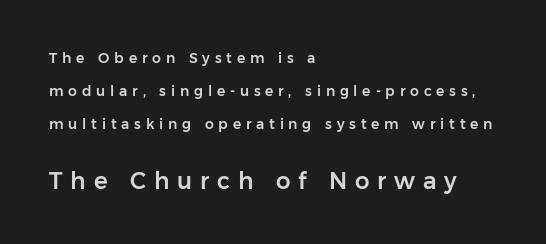
{"italic": "no", "underline": "no", "align": "left", "line_spacing": "loose", "line_spacing_ratio": 2.34, "letter_spacing": "wide", "letter_spacing_em": 0.34, "larger_block": "second", "size_ratio": 1.64, "glyph_px": 23}
